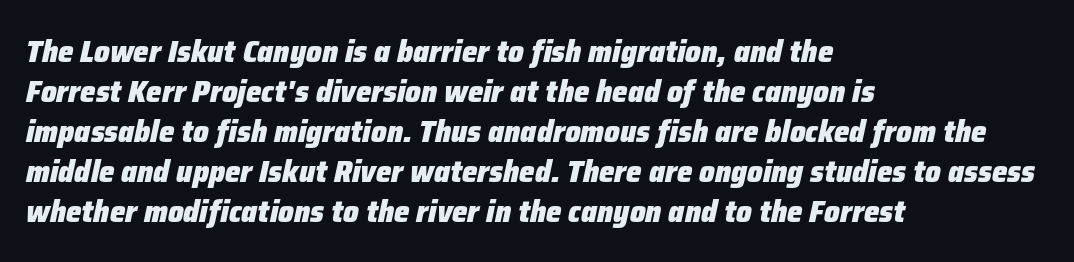
Bold? Absolutely — the strokes are thick and heavy. Every character sits at an angle, as italics do. The passage shown stacks its lines at a standard gap. The space beneath each line is pristine and unruled. What stands out about the letter spacing? Nothing — it is the standard amount.
